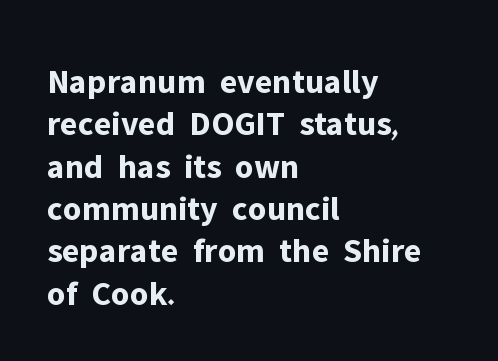
The image shows 35 px bold sans-serif type, upright; set left-aligned, line spacing 1.21x, normal letter spacing, not underlined; low stroke contrast and a medium x-height.
